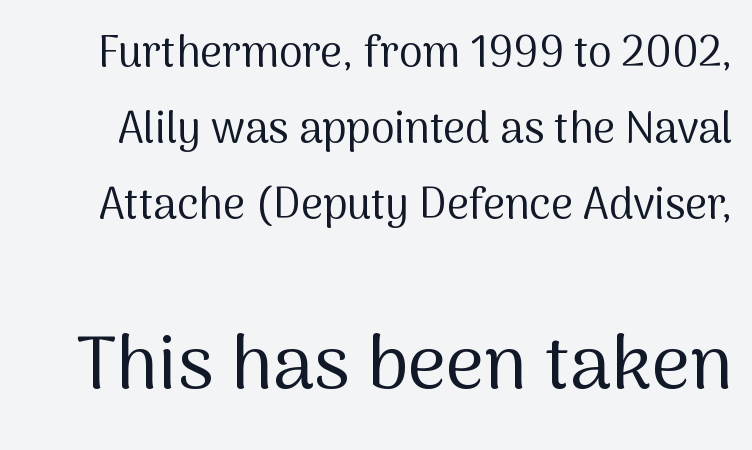
Q: Is the text bold? A: No.
Q: Is the text italic (slanted)? A: No, it is upright.
Q: Is the typeface a serif or a sans-serif typeface? A: Sans-serif.
Q: Is the text underlined? A: No.
Q: Is the spacing between letters normal or unusually wide? A: Normal.
Q: Which block of text is set in a larger size, the first (top) or the second (bottom)? A: The second (bottom) one.
Q: Width (condensed, normal, or wide)? A: Normal.
Q: Stroke contrast? A: Medium.
Q: x-height? A: Medium.
Q: Monospaced? A: No.
